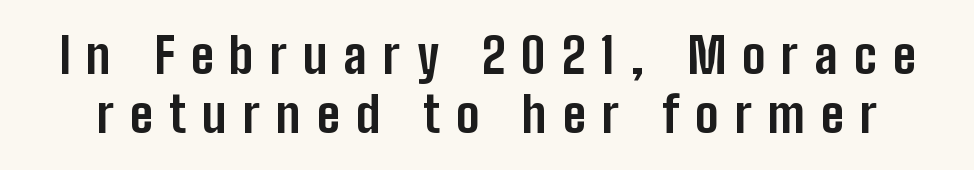
{"serif": "no", "italic": "no", "bold": "yes", "weight": "bold", "width": "condensed", "stroke_contrast": "low", "x_height": "medium", "monospaced": "no", "underline": "no", "line_spacing_ratio": 1.21, "letter_spacing": "wide", "letter_spacing_em": 0.33, "glyph_px": 49}
